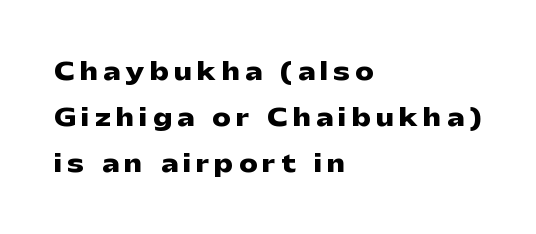
The image shows 23 px bold type, upright; set left-aligned, loose line spacing (2.0x), unusually wide letter spacing (+0.24 em), not underlined.
